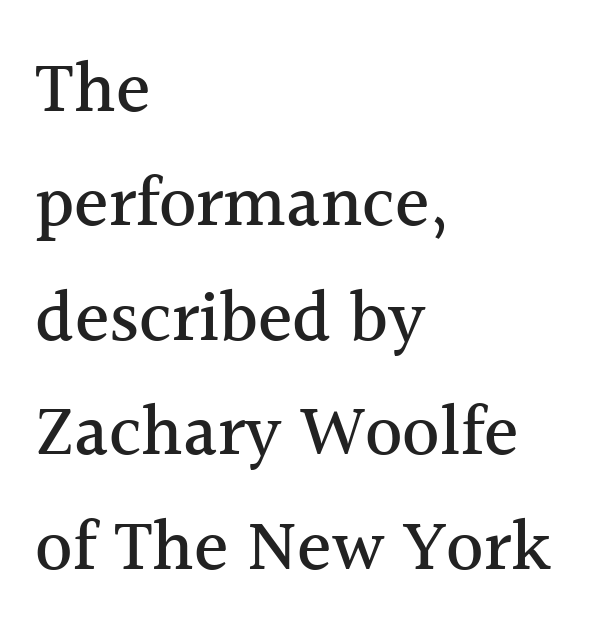
The face used here is rendered with its standard letterfit. The passage shown stacks its lines at a standard gap. A clean baseline with only descenders dipping below it. A serif font was chosen for this passage. The face used here is proportionally spaced, like ordinary book or web type.
